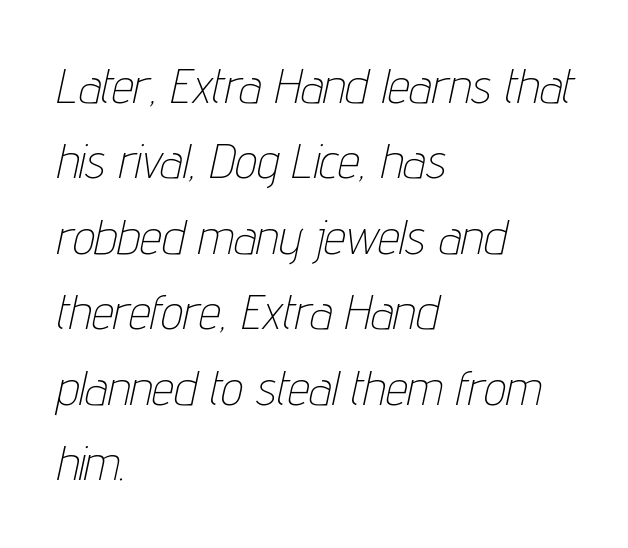
Q: Is the text bold? A: No.
Q: Is the text italic (slanted)? A: Yes, it leans right by about 12 degrees.
Q: Is the text underlined? A: No.
Q: How is the paragraph aligned? A: Left-aligned.
Q: Is the spacing between letters normal or unusually wide? A: Normal.
Q: Is the spacing between lines tight, normal or loose? A: Normal.
Q: Width (condensed, normal, or wide)? A: Condensed.
Q: Stroke contrast? A: Low.
Q: x-height? A: Medium.
Q: Monospaced? A: No.
